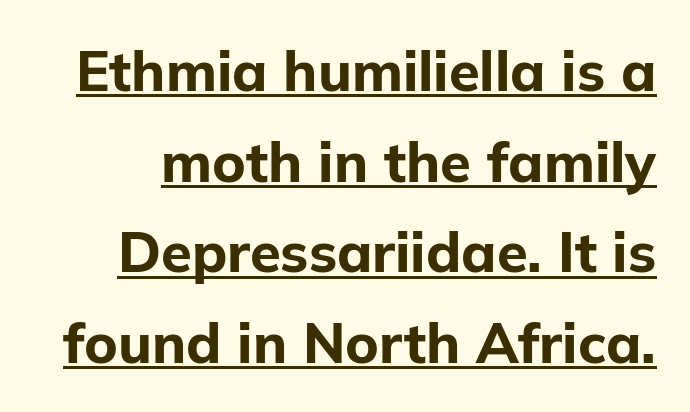
{"serif": "no", "italic": "no", "bold": "yes", "weight": "bold", "width": "normal", "stroke_contrast": "low", "x_height": "medium", "monospaced": "no", "underline": "yes", "line_spacing": "normal", "line_spacing_ratio": 1.62, "letter_spacing": "normal", "letter_spacing_em": 0.0, "glyph_px": 56}
